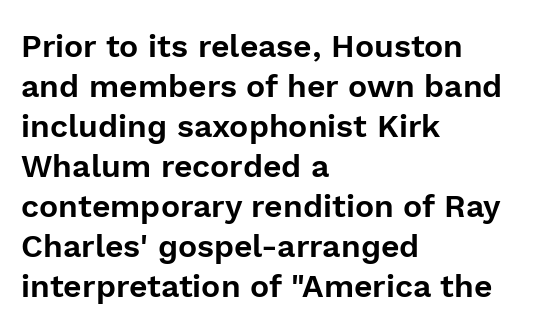
The image shows 32 px sans-serif type, upright; set left-aligned, normal line spacing (1.25x), normal letter spacing, not underlined; a medium x-height.
